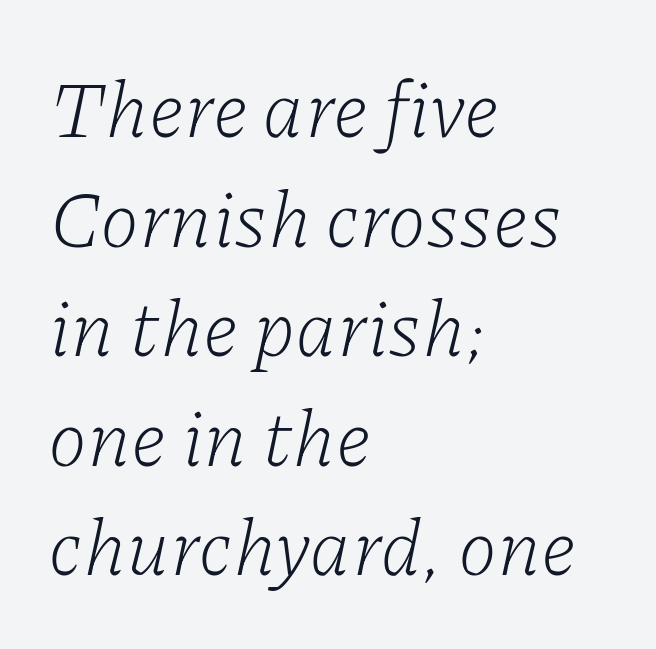
The image shows 80 px light serif type, italic (leaning right); set left-aligned, normal line spacing (1.37x), normal letter spacing, not underlined; low stroke contrast and a medium x-height.
